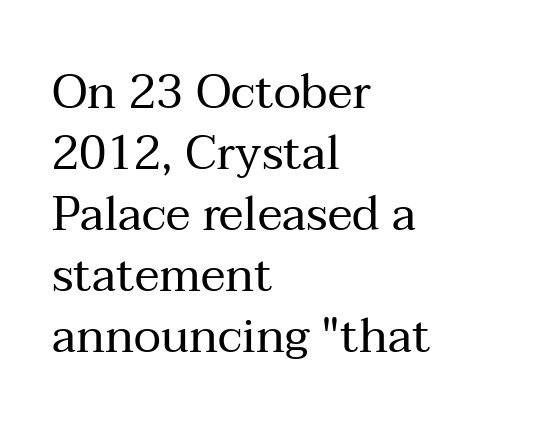
{"serif": "yes", "italic": "no", "bold": "no", "weight": "regular", "width": "normal", "stroke_contrast": "medium", "x_height": "medium", "monospaced": "no", "underline": "no", "align": "left", "line_spacing": "normal", "line_spacing_ratio": 1.3, "letter_spacing": "normal", "letter_spacing_em": 0.0, "glyph_px": 47}
